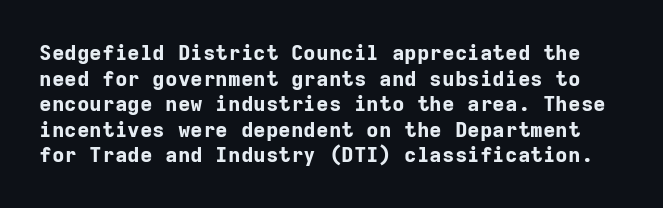
The image shows 21 px bold type, upright; set line spacing 1.22x, normal letter spacing, not underlined.
